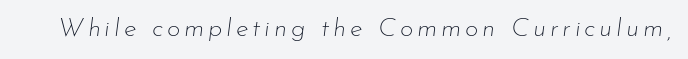
The image shows 26 px text type, italic (leaning right); set not underlined.
